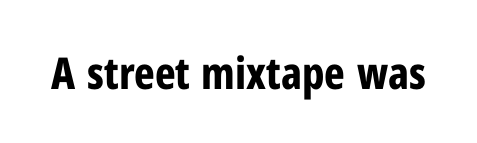
The image shows 44 px bold, condensed sans-serif type, upright; set normal letter spacing, not underlined; low stroke contrast and a medium x-height.
